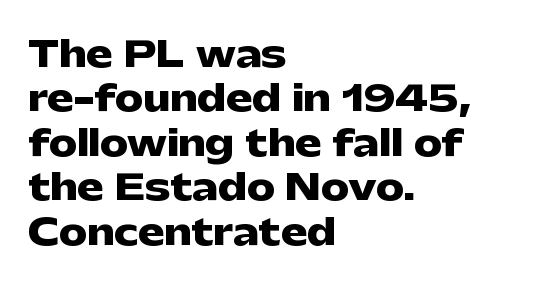
The image shows 35 px heavy, wide sans-serif type, upright; set left-aligned, normal line spacing (1.27x), normal letter spacing, not underlined; low stroke contrast and a medium x-height.
